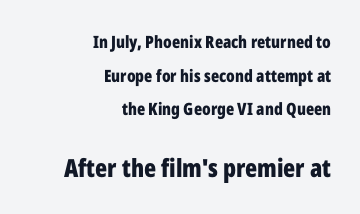
The image shows 25 px bold type, upright; set right-aligned, loose line spacing (1.98x), normal letter spacing, not underlined; the second (bottom) block is 1.47x larger.
